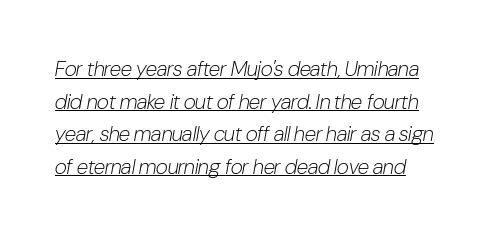
The image shows 21 px text type, italic (leaning right); set normal line spacing (1.55x), normal letter spacing, underlined.
